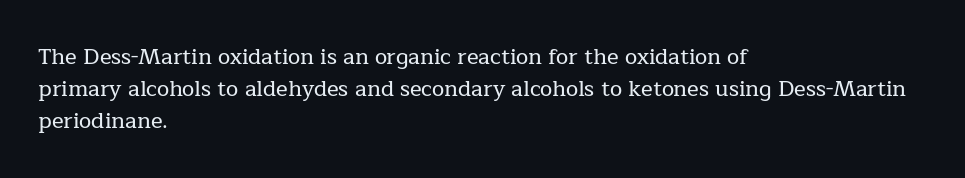
These lines were composed using upright roman letters. If you drew a ruler down the left edge, every line would touch it. In terms of leading, this rendering sits right in the middle. These lines keep a tight, regular rhythm from letter to letter. The glyphs are unaccompanied by any horizontal stroke below them.
